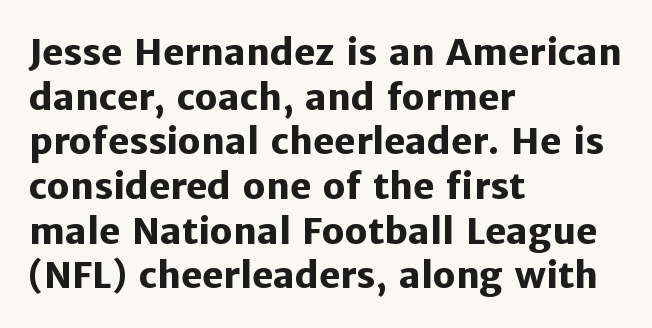
Set as a true bold cut, around the 700 mark. Font category for this specimen: sans-serif. Each letter keeps its own natural width here, so spacing adapts to shape. The gaps between neighbouring characters are ordinary and unremarkable. Do the letters lean? They stand straight.
